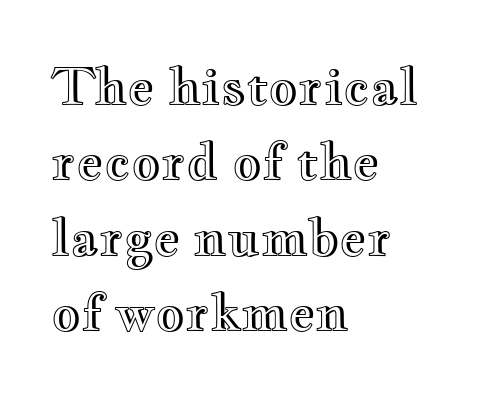
Q: Is the text italic (slanted)? A: No, it is upright.
Q: Is the text underlined? A: No.
Q: How is the paragraph aligned? A: Left-aligned.
Q: Is the spacing between letters normal or unusually wide? A: Normal.
Q: Is the spacing between lines tight, normal or loose? A: Normal.
Q: Width (condensed, normal, or wide)? A: Wide.
Q: x-height? A: Small.
Q: Monospaced? A: No.
